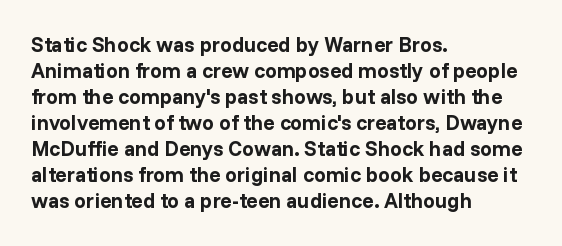
The image shows 21 px bold type, upright; set left-aligned, line spacing 1.24x, normal letter spacing, not underlined.
